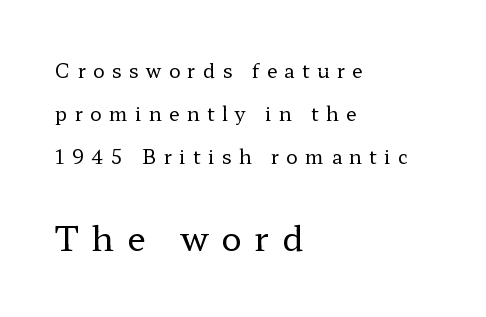
Q: Is the text bold? A: No.
Q: Is the text italic (slanted)? A: No, it is upright.
Q: Is the typeface a serif or a sans-serif typeface? A: Serif.
Q: Is the text underlined? A: No.
Q: How is the paragraph aligned? A: Left-aligned.
Q: Is the spacing between letters normal or unusually wide? A: Unusually wide.
Q: Is the spacing between lines tight, normal or loose? A: Loose.
Q: Which block of text is set in a larger size, the first (top) or the second (bottom)? A: The second (bottom) one.
Q: Width (condensed, normal, or wide)? A: Wide.
Q: Stroke contrast? A: Low.
Q: x-height? A: Medium.
Q: Monospaced? A: No.
